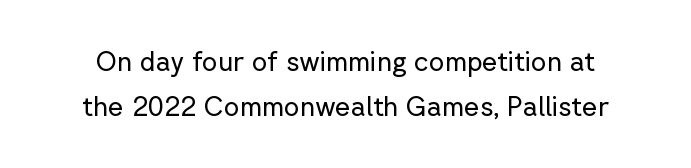
Q: Is the text bold? A: No.
Q: Is the text italic (slanted)? A: No, it is upright.
Q: Is the text underlined? A: No.
Q: Is the spacing between letters normal or unusually wide? A: Normal.
Q: Is the spacing between lines tight, normal or loose? A: Normal.
